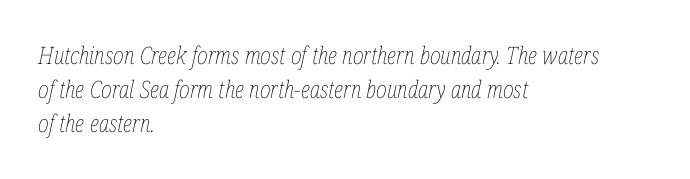
The image shows 24 px text type, italic (leaning right); set left-aligned, normal line spacing (1.42x), normal letter spacing, not underlined.
